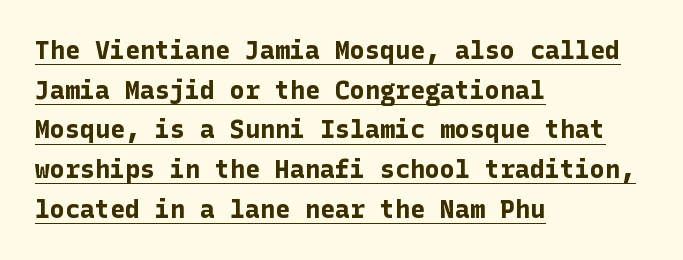
The image shows 25 px bold type, upright; set left-aligned, normal line spacing (1.59x), normal letter spacing, underlined.
